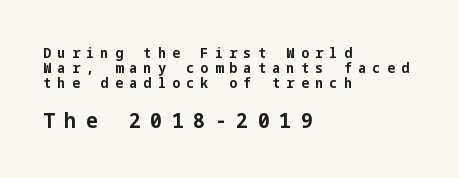
Check under the words: just untouched page. Horizontal bands of white between lines are thin slivers. The typography opts for an upright posture over an oblique one. The rendering uses a bold face; every stroke is thick and dark. In this sample the second text group is rendered at the bigger scale. Teacher's note: observe the even left margin — that is flush-left alignment.
